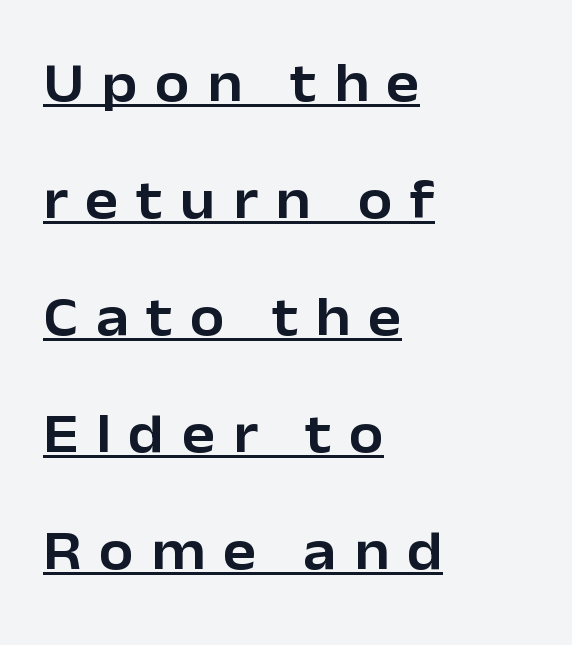
{"serif": "no", "italic": "no", "width": "normal", "stroke_contrast": "low", "x_height": "medium", "monospaced": "no", "underline": "yes", "align": "left", "line_spacing": "loose", "line_spacing_ratio": 2.09, "letter_spacing": "wide", "letter_spacing_em": 0.31, "glyph_px": 56}
